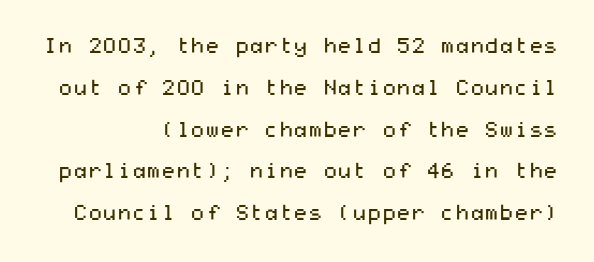
Any mark beneath the type? The region is blank. This sample trades compactness for vertical openness between lines. Compared with a flush-left layout, this one pins lines to the opposite, right side. Posture: upright roman. Think standard paragraph weight, or any step lighter than that.
